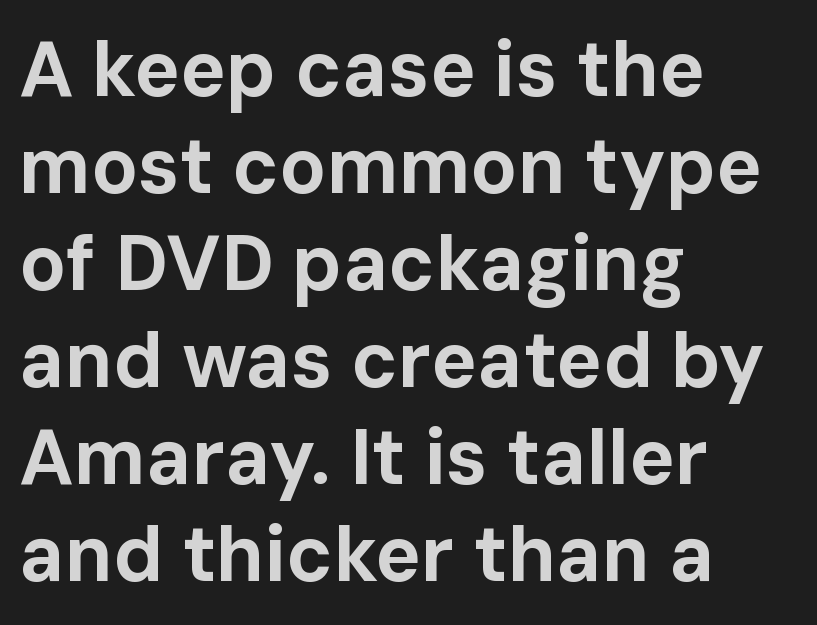
{"serif": "no", "italic": "no", "bold": "yes", "weight": "bold", "width": "normal", "stroke_contrast": "low", "x_height": "medium", "monospaced": "no", "underline": "no", "align": "left", "line_spacing": "normal", "line_spacing_ratio": 1.26, "letter_spacing": "normal", "letter_spacing_em": 0.0, "glyph_px": 77}
